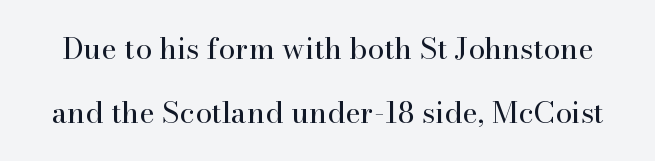
{"serif": "yes", "italic": "no", "bold": "no", "weight": "regular", "width": "normal", "stroke_contrast": "high", "x_height": "small", "monospaced": "no", "underline": "no", "line_spacing": "loose", "line_spacing_ratio": 2.14, "letter_spacing": "normal", "letter_spacing_em": 0.0, "glyph_px": 30}
